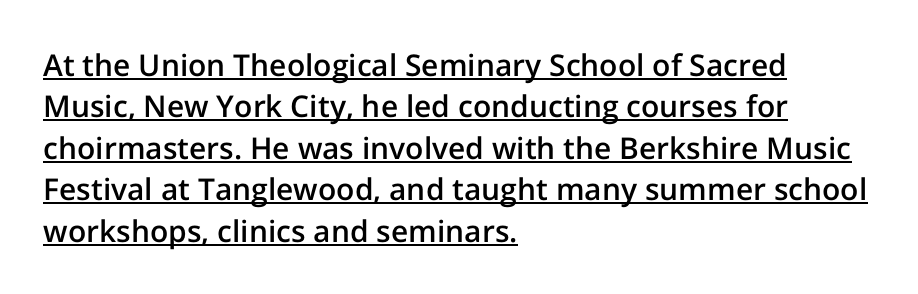
Q: Is the text bold? A: Semi-bold.
Q: Is the text italic (slanted)? A: No, it is upright.
Q: Is the typeface a serif or a sans-serif typeface? A: Sans-serif.
Q: Is the text underlined? A: Yes.
Q: How is the paragraph aligned? A: Left-aligned.
Q: Is the spacing between letters normal or unusually wide? A: Normal.
Q: Is the spacing between lines tight, normal or loose? A: Normal.
Q: Width (condensed, normal, or wide)? A: Normal.
Q: Stroke contrast? A: Low.
Q: x-height? A: Medium.
Q: Monospaced? A: No.
